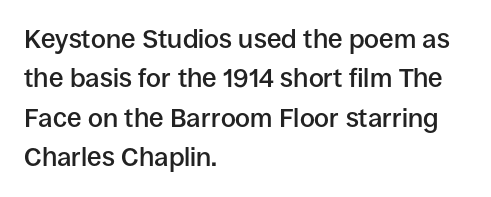
Q: Is the text bold? A: Semi-bold.
Q: Is the text italic (slanted)? A: No, it is upright.
Q: Is the text underlined? A: No.
Q: How is the paragraph aligned? A: Left-aligned.
Q: Is the spacing between letters normal or unusually wide? A: Normal.
Q: Is the spacing between lines tight, normal or loose? A: Normal.
